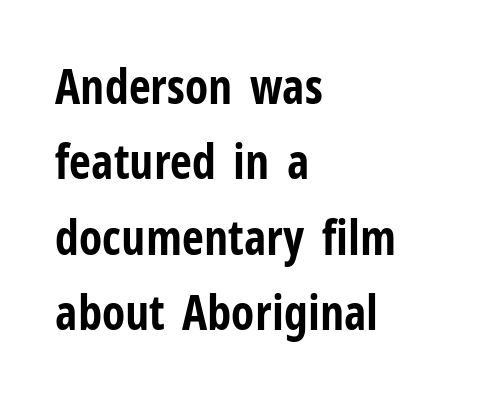
Q: Is the text bold? A: Yes.
Q: Is the text italic (slanted)? A: No, it is upright.
Q: Is the typeface a serif or a sans-serif typeface? A: Sans-serif.
Q: Is the text underlined? A: No.
Q: How is the paragraph aligned? A: Left-aligned.
Q: Is the spacing between letters normal or unusually wide? A: Normal.
Q: Is the spacing between lines tight, normal or loose? A: Normal.
Q: Width (condensed, normal, or wide)? A: Condensed.
Q: Stroke contrast? A: Low.
Q: x-height? A: Medium.
Q: Monospaced? A: No.
